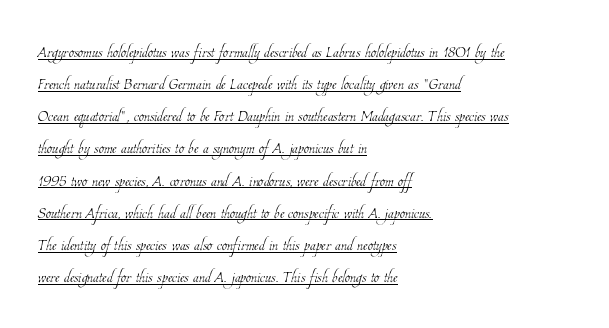
The image shows 21 px text type; set left-aligned, normal line spacing (1.53x), normal letter spacing, underlined.
